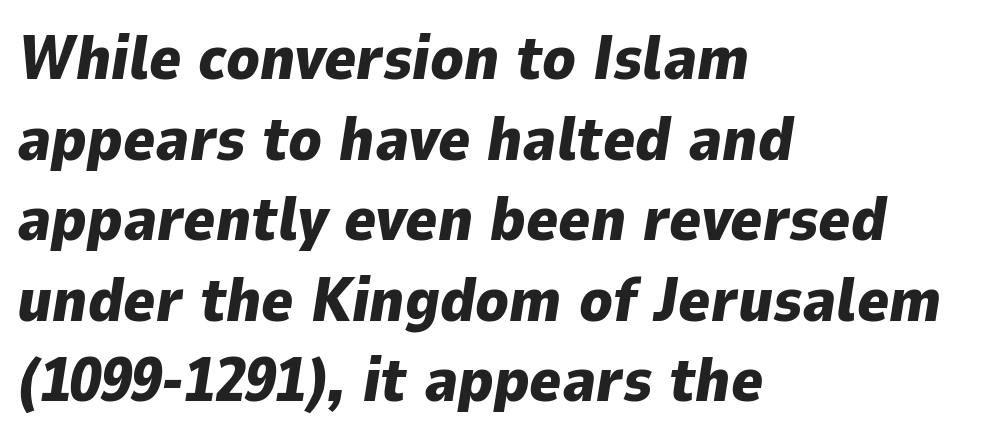
A full-strength bold gives these letters their thick strokes. A typesetter would call this leading conventional body-copy spacing. The lines are quadded left. Letters rest on an invisible, unmarked baseline.
